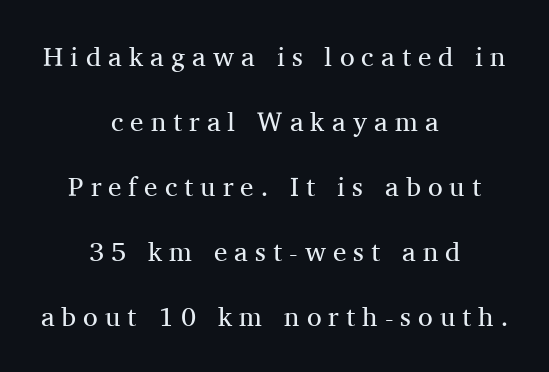
The image shows 27 px text type, upright; set centered, loose line spacing (2.41x), unusually wide letter spacing (+0.26 em), not underlined.
